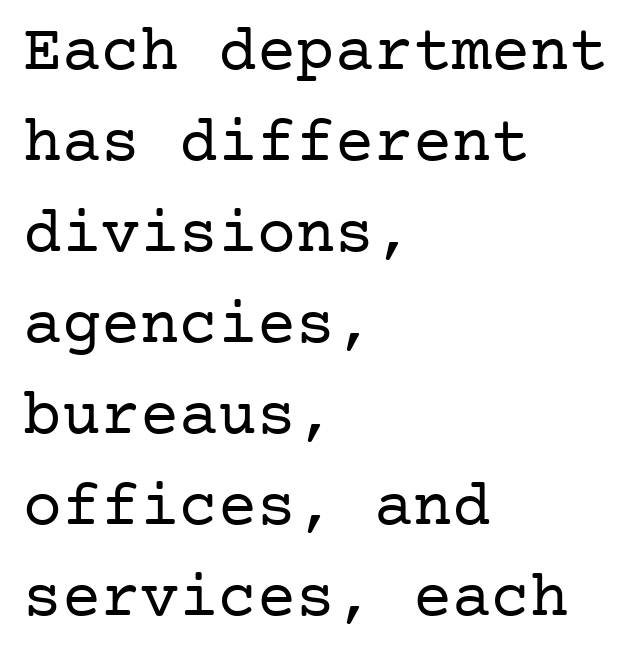
In terms of posture, this sample is upright. Weight: not bold — regular or lighter. This is serif lettering, the kind often seen in printed books. Summary of vertical rhythm: regular, with standard interline spacing. The typesetter chose a ragged-right arrangement here.
